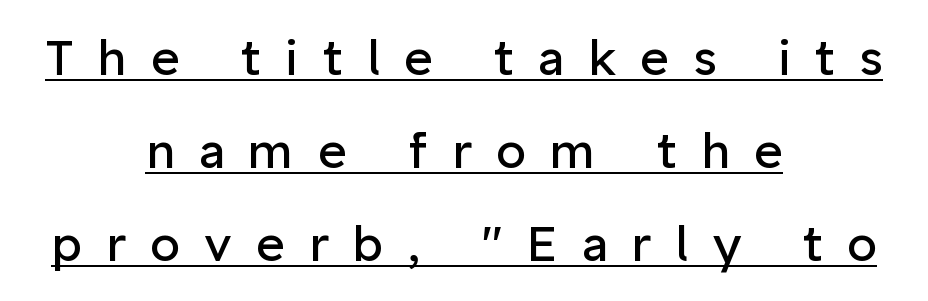
Q: Is the text bold? A: No.
Q: Is the text italic (slanted)? A: No, it is upright.
Q: Is the typeface a serif or a sans-serif typeface? A: Sans-serif.
Q: Is the text underlined? A: Yes.
Q: How is the paragraph aligned? A: Centered.
Q: Is the spacing between letters normal or unusually wide? A: Unusually wide.
Q: Is the spacing between lines tight, normal or loose? A: Loose.
Q: Width (condensed, normal, or wide)? A: Normal.
Q: Stroke contrast? A: Low.
Q: x-height? A: Medium.
Q: Monospaced? A: No.
